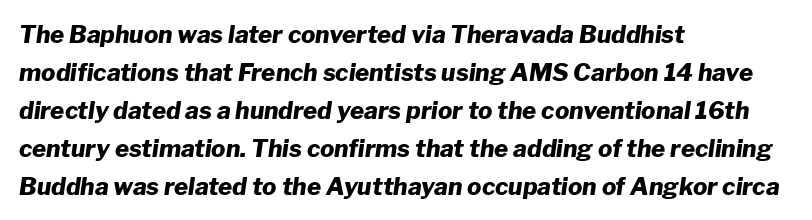
The image shows 24 px bold type, italic (leaning right); set left-aligned, normal line spacing (1.58x), normal letter spacing, not underlined.
